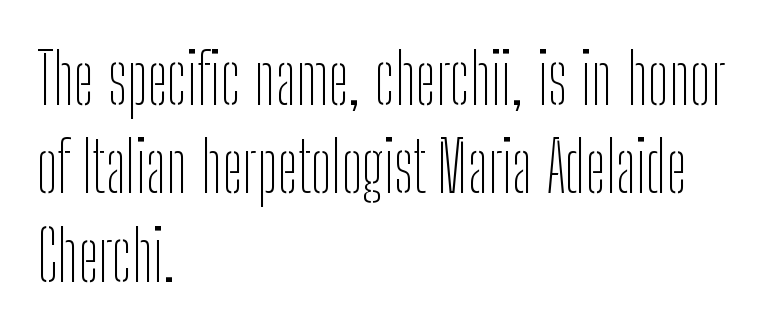
Q: Is the text bold? A: No.
Q: Is the text italic (slanted)? A: No, it is upright.
Q: Is the typeface a serif or a sans-serif typeface? A: Sans-serif.
Q: Is the text underlined? A: No.
Q: How is the paragraph aligned? A: Left-aligned.
Q: Is the spacing between letters normal or unusually wide? A: Normal.
Q: Is the spacing between lines tight, normal or loose? A: Normal.
Q: Width (condensed, normal, or wide)? A: Condensed.
Q: Stroke contrast? A: Low.
Q: x-height? A: Medium.
Q: Monospaced? A: No.
